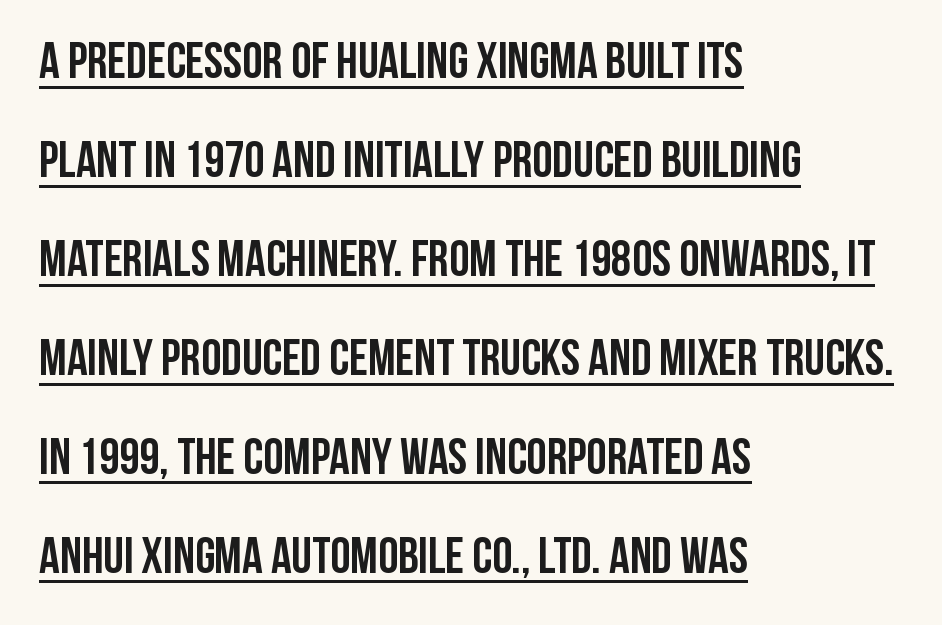
The image shows 51 px semibold, condensed sans-serif type, upright; set left-aligned, loose line spacing (1.94x), normal letter spacing, underlined; low stroke contrast and a large x-height.
